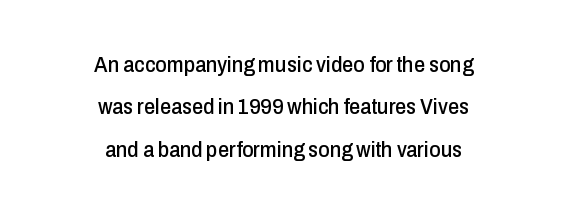
The image shows 22 px text type, upright; set centered, loose line spacing (1.93x), normal letter spacing, not underlined.
